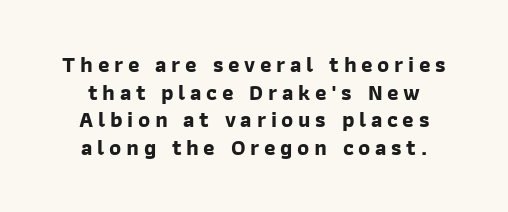
The typesetter chose a symmetrical, centered arrangement here. Letter spacing: wide. Clear beneath every line of the passage. A dark, heavy texture on the line: the type is bold. The space between consecutive lines is moderate.
